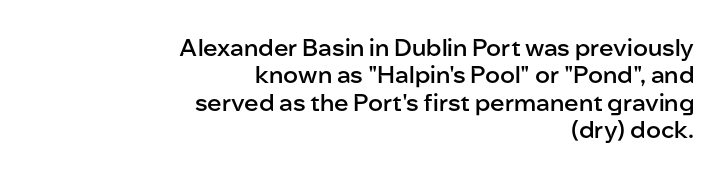
The type sits square on the baseline with zero lean. Whoever set this chose condensed vertical rhythm over breathing room. This rendering leaves character spacing at its baseline value. The characters look somewhat weighty, a semibold short of true bold.
